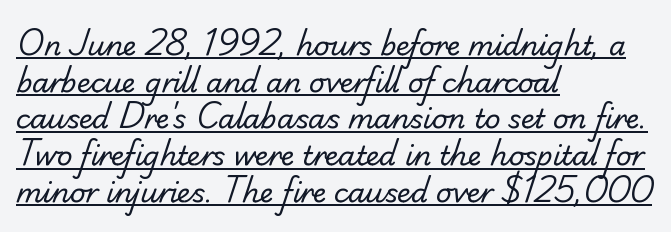
Students, note that the glyphs here touch the page at normal intervals. Normally led — the rows are evenly, conventionally spaced. Honestly, the underline is the first thing you notice here. Weight: regular or lighter.
